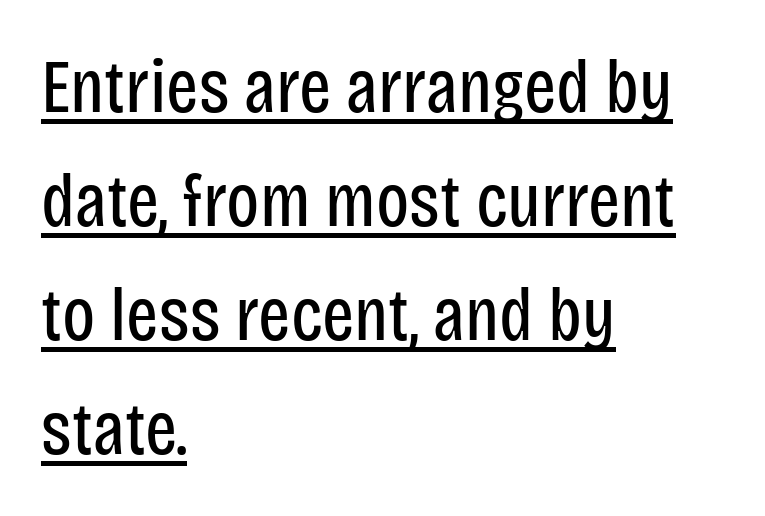
The image shows 76 px regular-weight, condensed sans-serif type, upright; set left-aligned, normal line spacing (1.5x), normal letter spacing, underlined; low stroke contrast and a large x-height.
